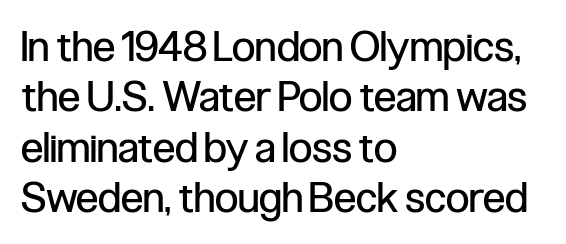
The image shows 42 px regular-weight, condensed sans-serif type, upright; set left-aligned, line spacing 1.2x, normal letter spacing, not underlined; low stroke contrast and a medium x-height.
